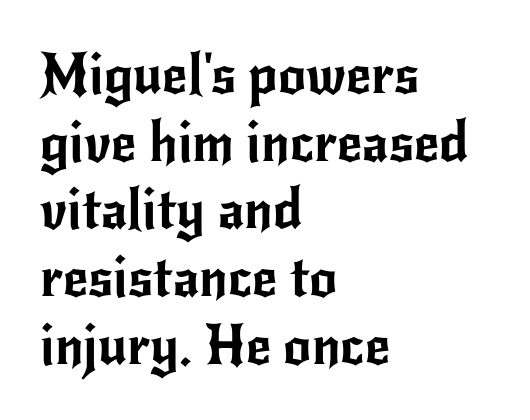
Q: Is the text italic (slanted)? A: No, it is upright.
Q: Is the typeface a serif or a sans-serif typeface? A: Sans-serif.
Q: Is the text underlined? A: No.
Q: How is the paragraph aligned? A: Left-aligned.
Q: Is the spacing between letters normal or unusually wide? A: Normal.
Q: Width (condensed, normal, or wide)? A: Normal.
Q: Stroke contrast? A: Low.
Q: x-height? A: Small.
Q: Monospaced? A: No.
